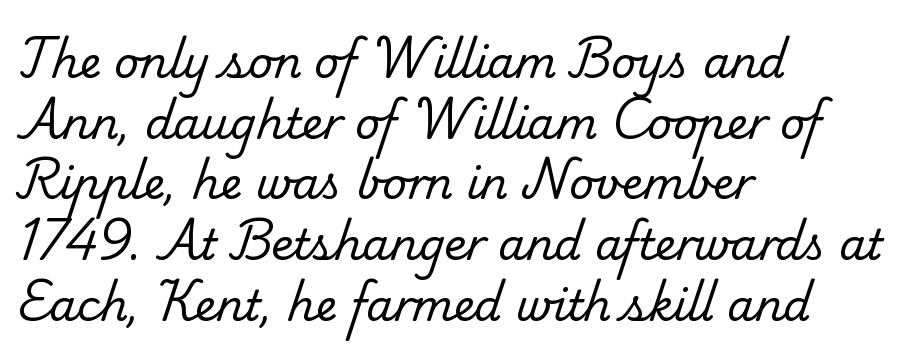
The image shows 43 px regular-weight serif type; set left-aligned, normal line spacing (1.41x), normal letter spacing, not underlined; low stroke contrast and a small x-height.
